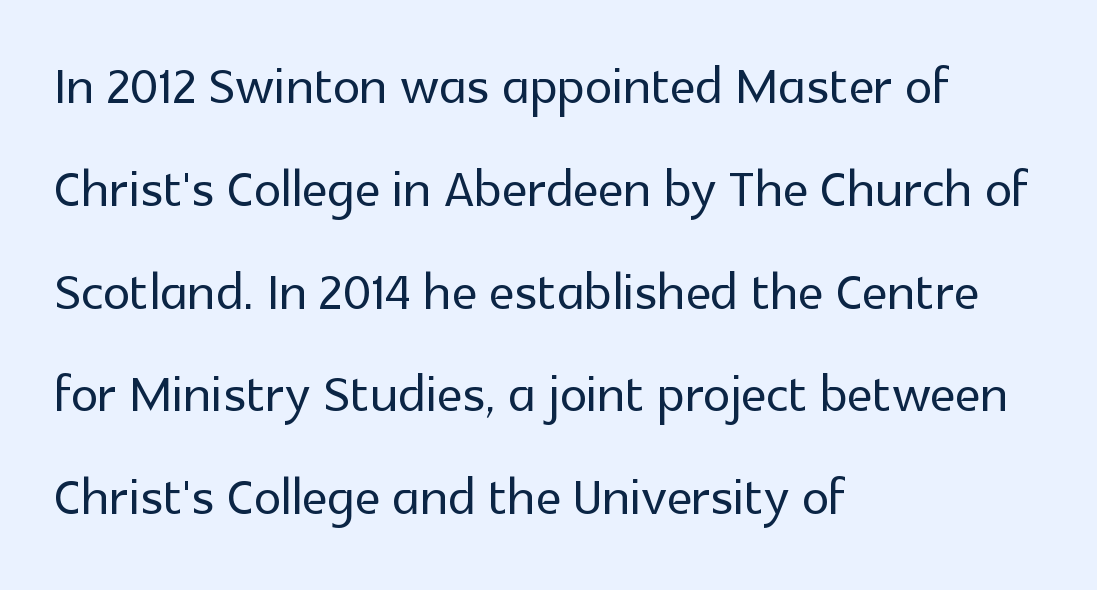
Q: Is the text italic (slanted)? A: No, it is upright.
Q: Is the typeface a serif or a sans-serif typeface? A: Sans-serif.
Q: Is the text underlined? A: No.
Q: How is the paragraph aligned? A: Left-aligned.
Q: Is the spacing between letters normal or unusually wide? A: Normal.
Q: Is the spacing between lines tight, normal or loose? A: Normal.
Q: Width (condensed, normal, or wide)? A: Normal.
Q: x-height? A: Medium.
Q: Monospaced? A: No.
